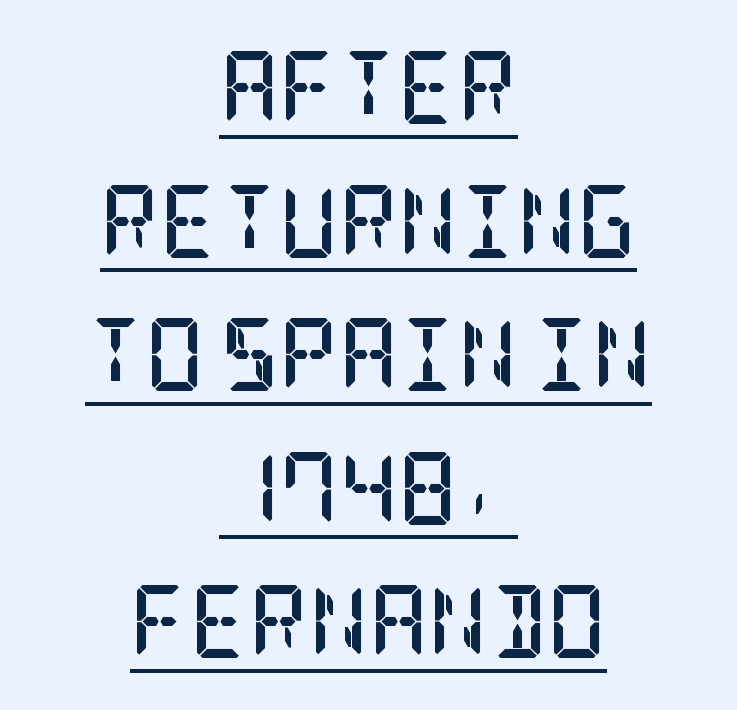
Q: Is the text bold? A: Yes.
Q: Is the text italic (slanted)? A: No, it is upright.
Q: Is the typeface a serif or a sans-serif typeface? A: Serif.
Q: Is the text underlined? A: Yes.
Q: How is the paragraph aligned? A: Centered.
Q: Is the spacing between letters normal or unusually wide? A: Normal.
Q: Width (condensed, normal, or wide)? A: Condensed.
Q: Stroke contrast? A: Low.
Q: x-height? A: Large.
